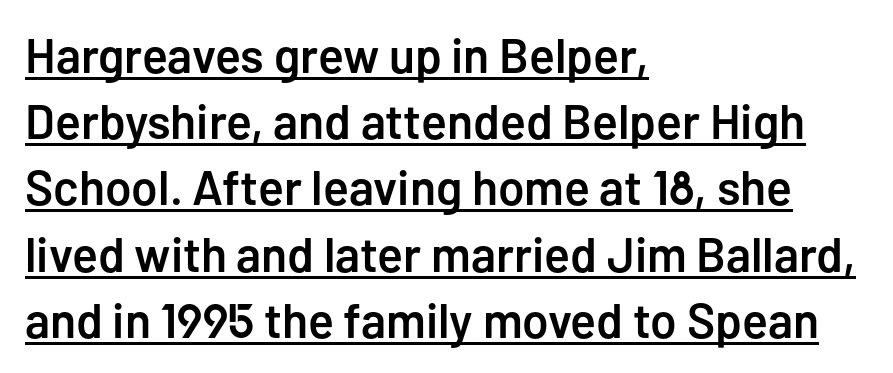
Q: Is the text bold? A: Semi-bold.
Q: Is the text italic (slanted)? A: No, it is upright.
Q: Is the typeface a serif or a sans-serif typeface? A: Sans-serif.
Q: Is the text underlined? A: Yes.
Q: How is the paragraph aligned? A: Left-aligned.
Q: Is the spacing between letters normal or unusually wide? A: Normal.
Q: Is the spacing between lines tight, normal or loose? A: Normal.
Q: Width (condensed, normal, or wide)? A: Normal.
Q: Stroke contrast? A: Low.
Q: x-height? A: Medium.
Q: Monospaced? A: No.
